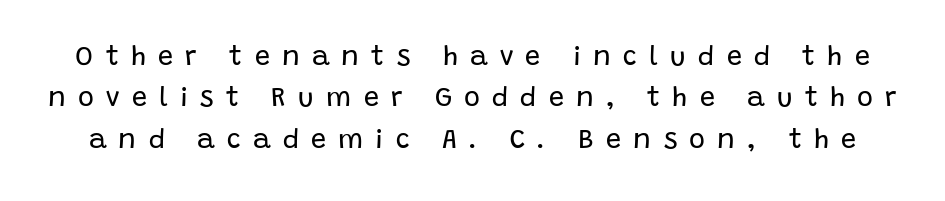
The image shows 27 px text type, upright; set normal line spacing (1.53x), unusually wide letter spacing (+0.45 em), not underlined.
